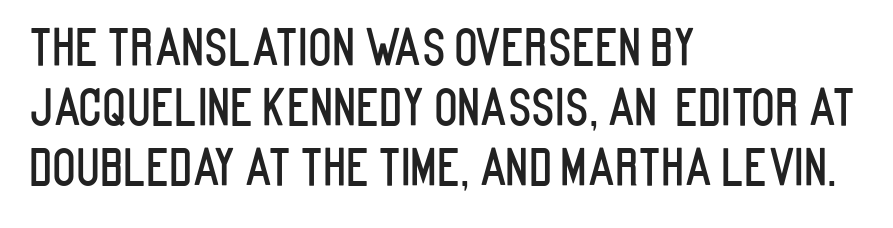
This sample uses plain, unmodified letter spacing. This sample uses an upright cut, with every glyph sitting square on the baseline. You could not count columns in this text — the font is proportionally spaced. Classification — sans serif.
